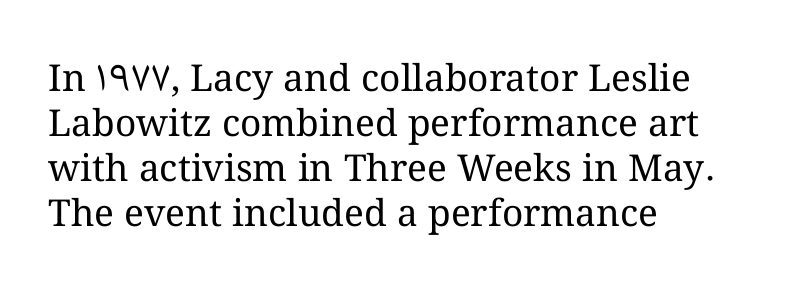
These lines were composed using upright roman letters. Teacher's note: observe the even left margin — that is flush-left alignment. Honestly, the letter spacing is just normal — you wouldn't notice it. Think of a printed novel: that variable character pitch is what you see here. Weight: regular or lighter.
